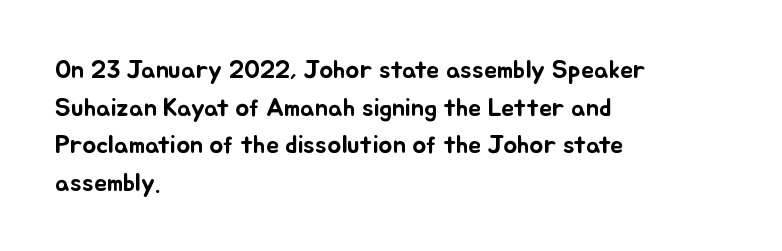
The image shows 26 px text type, upright; set left-aligned, normal line spacing (1.45x), normal letter spacing, not underlined.
